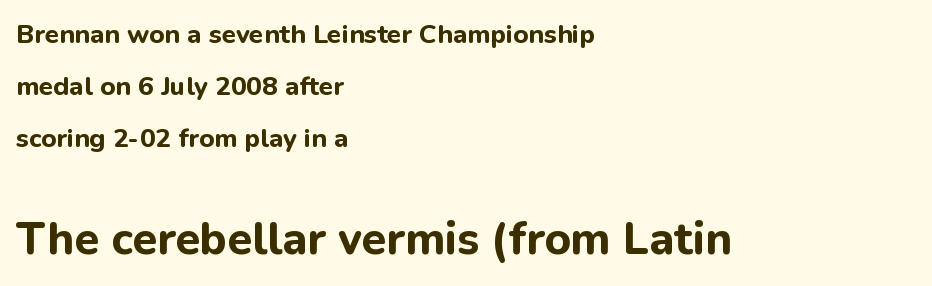
Bare-footed words on every line. Students, this is bold: see how much ink each stroke carries. The type sits square on the baseline with zero lean. You get the small type first, then a jump to larger type. This sample uses a sans-serif face. The typesetter chose a ragged-right arrangement here.
